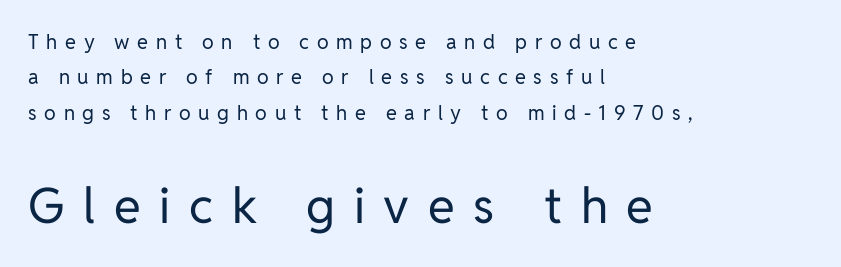
{"serif": "no", "italic": "no", "bold": "no", "weight": "regular", "width": "normal", "stroke_contrast": "low", "x_height": "medium", "monospaced": "no", "underline": "no", "align": "left", "line_spacing_ratio": 1.77, "letter_spacing": "wide", "letter_spacing_em": 0.38, "larger_block": "second", "size_ratio": 2.45, "glyph_px": 49}
